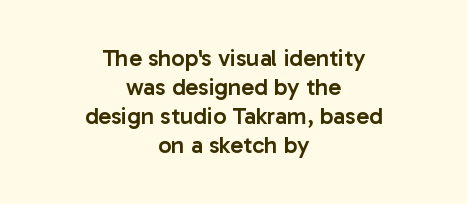
The image shows 24 px text type, upright; set centered, line spacing 1.21x, normal letter spacing, not underlined.
